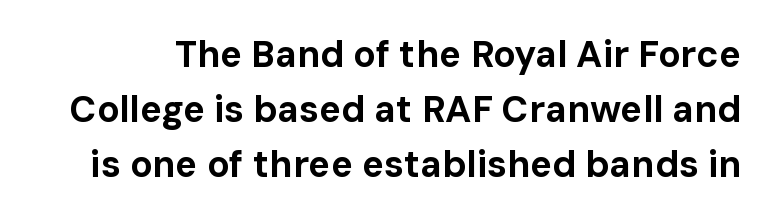
Each letter keeps its own natural width here, so spacing adapts to shape. Evenly set lines give the paragraph a standard silhouette. Decoration check: the copy has no underline. Chunky letters — that's bold for sure. The type sits square on the baseline with zero lean. Examine the stroke ends and you'll find no serifs.
